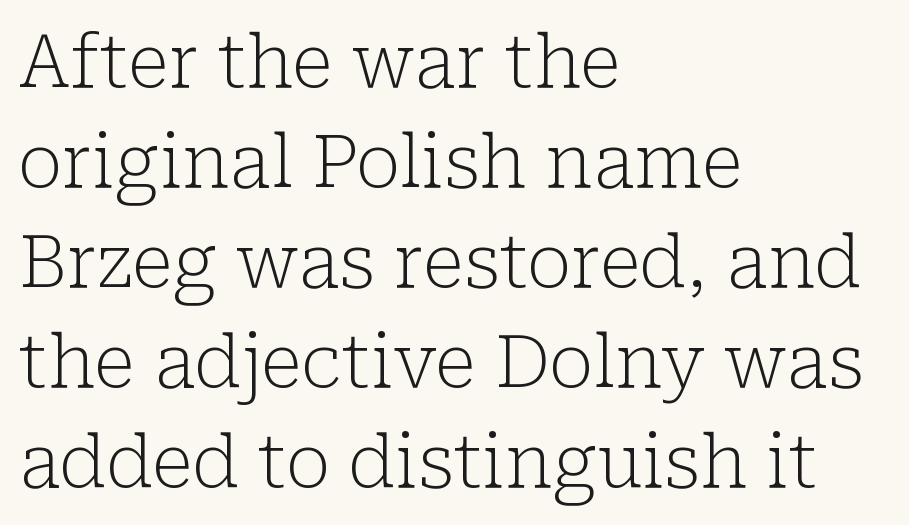
Each letter's strokes conclude with small projecting serifs. The passage shown is not bold in any degree. Observe the ordinary spacing: letters are neighbours, not strangers. Decoration check: the copy has no underline.
